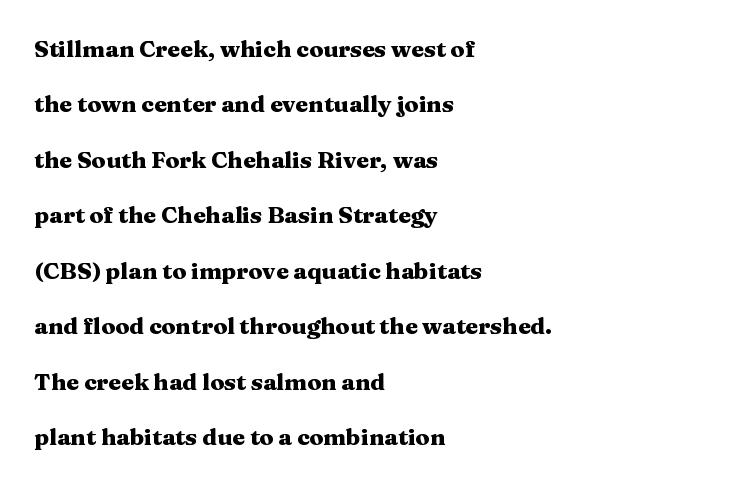
Q: Is the text bold? A: Yes.
Q: Is the text italic (slanted)? A: No, it is upright.
Q: Is the text underlined? A: No.
Q: How is the paragraph aligned? A: Left-aligned.
Q: Is the spacing between letters normal or unusually wide? A: Normal.
Q: Is the spacing between lines tight, normal or loose? A: Loose.
